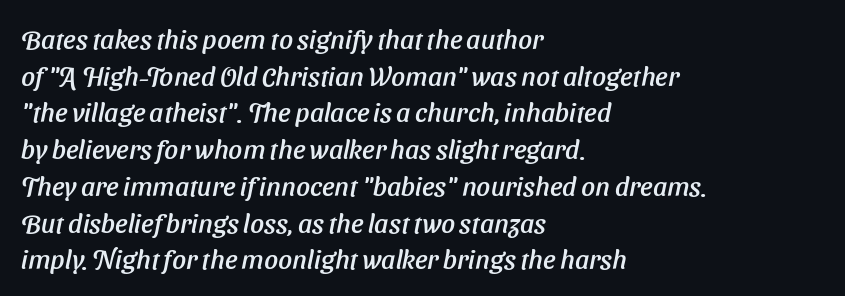
The axis of the letterforms is tilted away from vertical. Compared with typical body copy, the letter spacing here is the same. Just letters on the line, the space beneath them empty. Each new line begins a customary step beneath the previous one.
